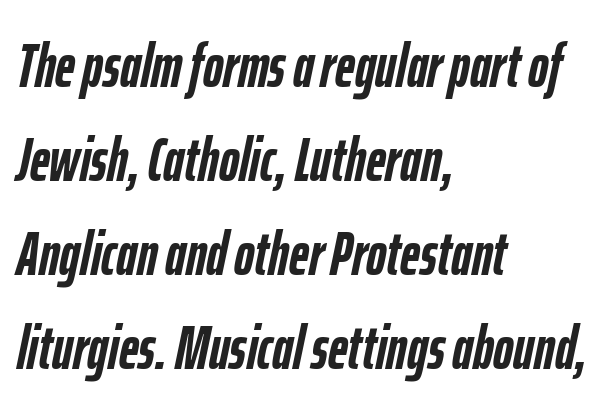
{"italic": "yes", "lean": "right", "slant_degrees": 12, "bold": "yes", "weight": "semibold", "width": "condensed", "stroke_contrast": "low", "x_height": "medium", "monospaced": "no", "underline": "no", "align": "left", "line_spacing": "normal", "line_spacing_ratio": 1.54, "letter_spacing": "normal", "letter_spacing_em": 0.0, "glyph_px": 61}
